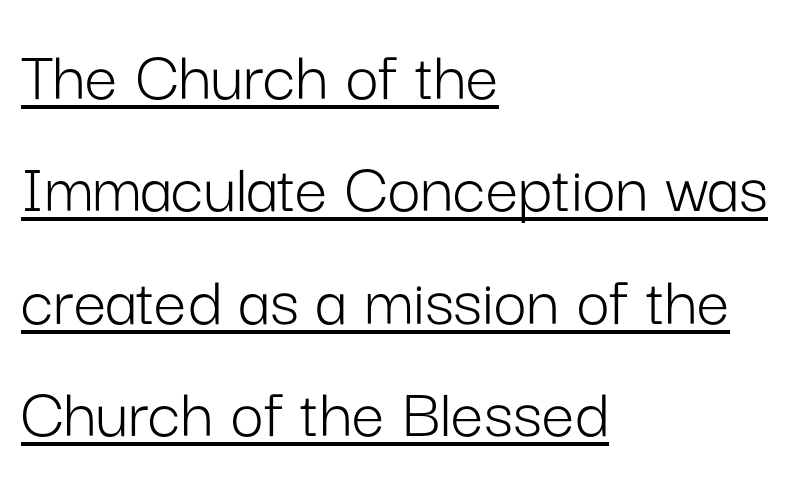
Q: Is the text bold? A: No.
Q: Is the text italic (slanted)? A: No, it is upright.
Q: Is the typeface a serif or a sans-serif typeface? A: Sans-serif.
Q: Is the text underlined? A: Yes.
Q: How is the paragraph aligned? A: Left-aligned.
Q: Is the spacing between letters normal or unusually wide? A: Normal.
Q: Is the spacing between lines tight, normal or loose? A: Normal.
Q: Width (condensed, normal, or wide)? A: Normal.
Q: Stroke contrast? A: Low.
Q: x-height? A: Medium.
Q: Monospaced? A: No.
